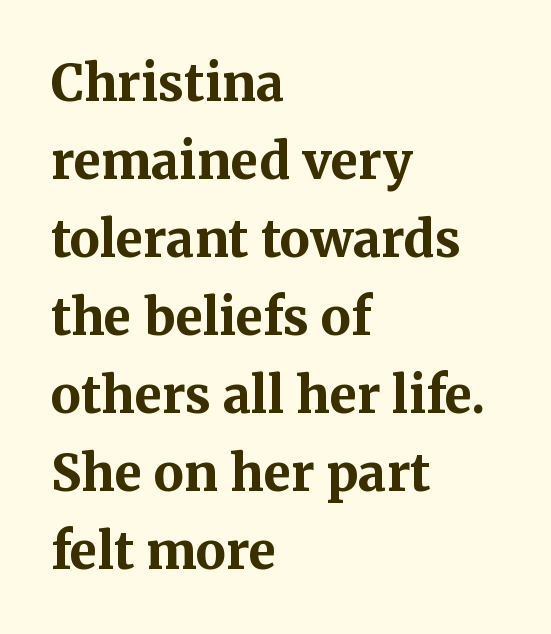
The image shows 50 px bold serif type, upright; set left-aligned, normal line spacing (1.56x), normal letter spacing, not underlined; medium stroke contrast and a medium x-height.
